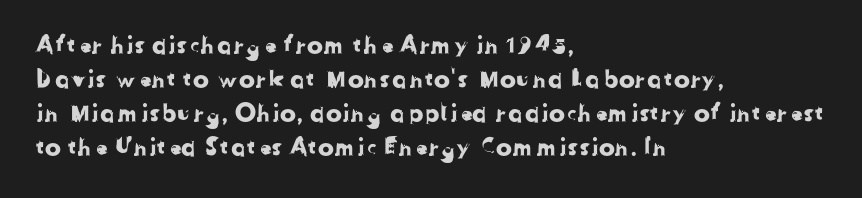
Lines of text with bare space underneath. Glyph-to-glyph distance matches everyday printed text. The lines sit at an ordinary, default distance from one another. The lines in this sample share a left origin and differ only in where they stop.
